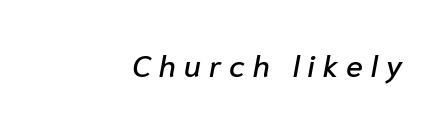
Varying glyph widths throughout — classic text-font behaviour. This is oblique type, the kind used for emphasis or titles. Any mark beneath the type? The region is blank. Someone cranked the tracking dial way up on this one.
